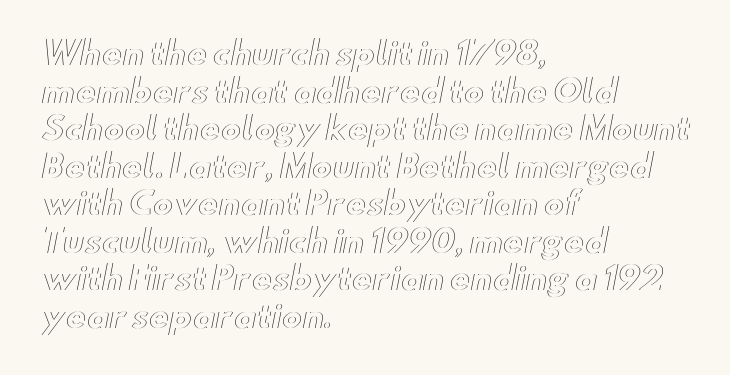
Q: Is the text italic (slanted)? A: Yes.
Q: Is the text underlined? A: No.
Q: How is the paragraph aligned? A: Left-aligned.
Q: Is the spacing between letters normal or unusually wide? A: Normal.
Q: Width (condensed, normal, or wide)? A: Wide.
Q: x-height? A: Small.
Q: Monospaced? A: No.
